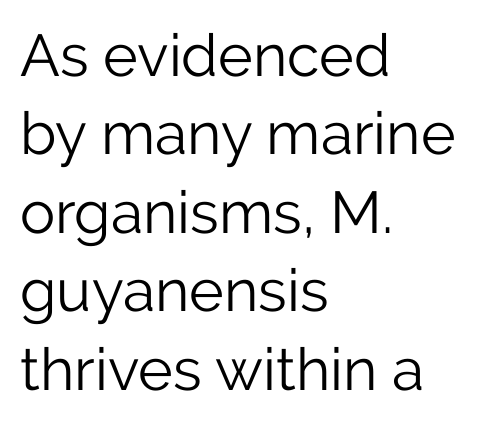
The image shows 59 px light sans-serif type, upright; set left-aligned, normal line spacing (1.33x), normal letter spacing, not underlined; low stroke contrast and a medium x-height.
